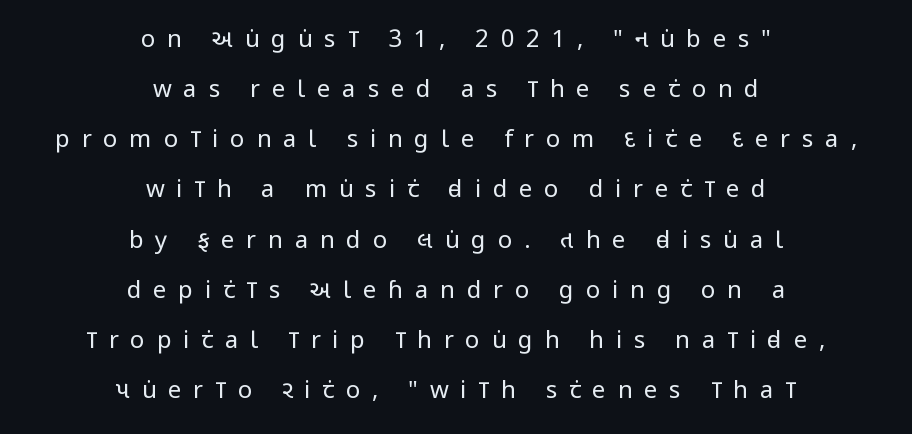
Rendered with straight, roman letterforms. In terms of letterspacing, this is a distinctly airy, spread setting. Decoration check: the copy has no underline. On a weight scale, this lands at 450 or below.
